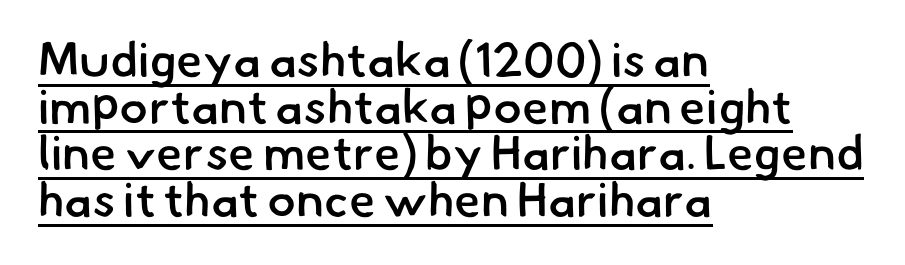
Default kerning and tracking; the words read as compact shapes. Proportional: the letters do not fall into vertical columns. Whoever set this chose condensed vertical rhythm over breathing room. Bold? Not quite — semibold, heavier than regular but stopping short. Observe the absence of serifs on each vertical stroke in this sample.
